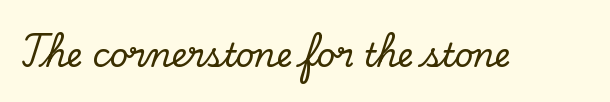
The image shows 32 px serif type; set normal letter spacing, not underlined; low stroke contrast and a small x-height.
